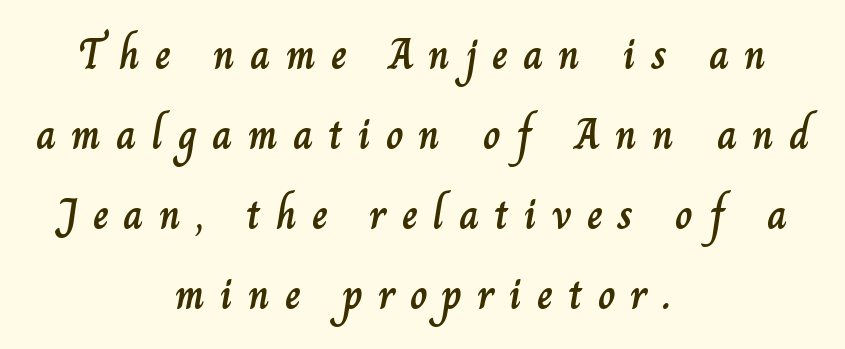
Does extra space separate the letters? Yes, quite a lot of it. Rule under the text: the space is simply empty. The letters advance in unequal steps, a hallmark of proportional type. Notice how the passage keeps no hard edge, just a central spine.
